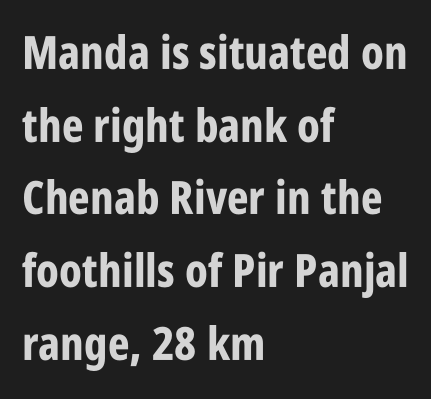
The image shows 46 px bold, condensed sans-serif type, upright; set left-aligned, normal line spacing (1.58x), normal letter spacing, not underlined; low stroke contrast and a large x-height.
